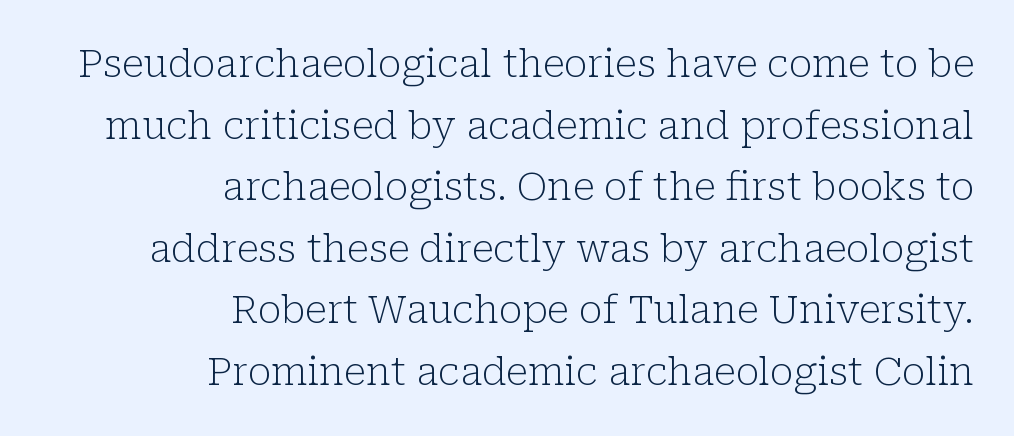
Q: Is the text bold? A: No.
Q: Is the text italic (slanted)? A: No, it is upright.
Q: Is the typeface a serif or a sans-serif typeface? A: Serif.
Q: Is the text underlined? A: No.
Q: How is the paragraph aligned? A: Right-aligned.
Q: Is the spacing between letters normal or unusually wide? A: Normal.
Q: Is the spacing between lines tight, normal or loose? A: Normal.
Q: Width (condensed, normal, or wide)? A: Normal.
Q: Stroke contrast? A: Low.
Q: x-height? A: Medium.
Q: Monospaced? A: No.
